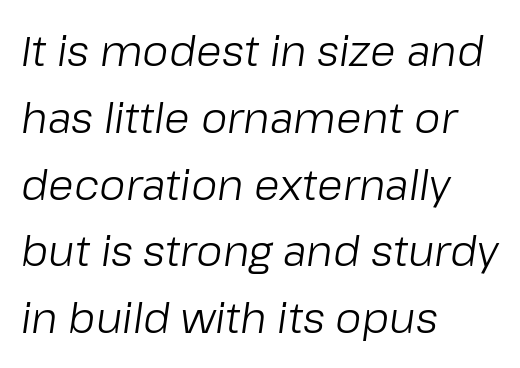
The image shows 42 px light type, italic (leaning right); set left-aligned, normal line spacing (1.59x), normal letter spacing, not underlined; low stroke contrast and a medium x-height.
